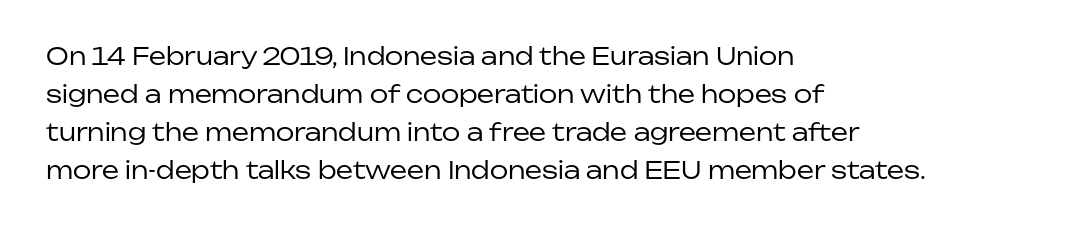
{"italic": "no", "bold": "no", "underline": "no", "align": "left", "line_spacing": "normal", "line_spacing_ratio": 1.58, "letter_spacing": "normal", "letter_spacing_em": 0.0, "glyph_px": 24}
